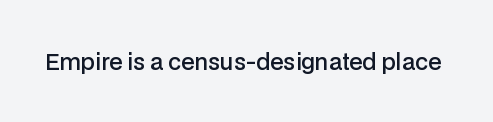
There is no visible air inserted between adjacent glyphs. The characters look somewhat weighty, a semibold short of true bold. Check the space under the baseline: it is left empty. Ascenders rise straight up at ninety degrees.
